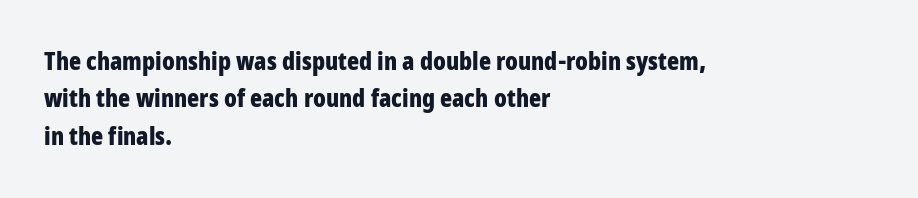
Baseline-to-baseline distance is the conventional proportion of letter height. The typesetter chose a ragged-right arrangement here. The zone under the glyphs is completely vacant. Typesetter's note: full bold, strokes at maximum text heaviness. In terms of posture, this sample is upright. The horizontal fit of the characters is conventional and even.
